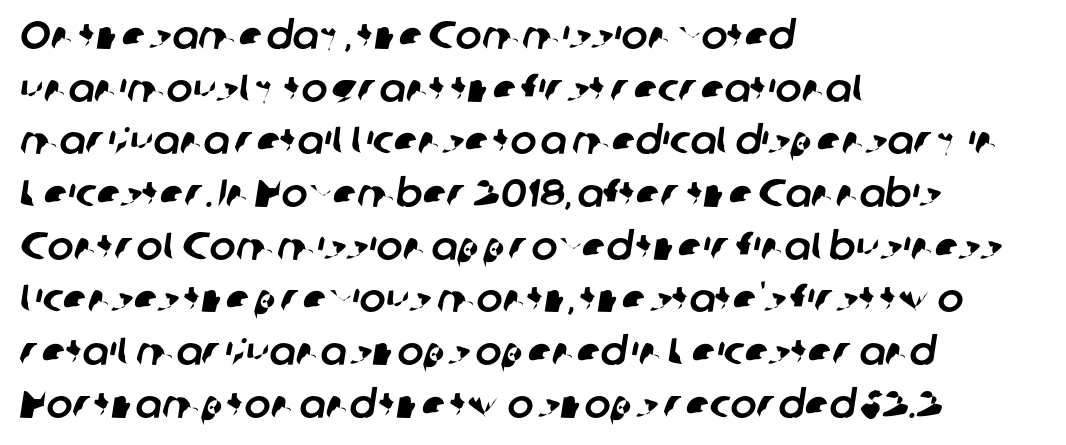
Q: Is the typeface a serif or a sans-serif typeface? A: Sans-serif.
Q: Is the text underlined? A: No.
Q: How is the paragraph aligned? A: Left-aligned.
Q: Is the spacing between letters normal or unusually wide? A: Normal.
Q: Is the spacing between lines tight, normal or loose? A: Normal.
Q: Width (condensed, normal, or wide)? A: Normal.
Q: Stroke contrast? A: Low.
Q: x-height? A: Medium.
Q: Monospaced? A: No.
